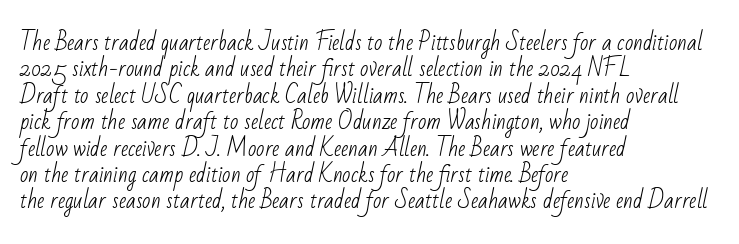
Q: Is the text bold? A: No.
Q: Is the text underlined? A: No.
Q: How is the paragraph aligned? A: Left-aligned.
Q: Is the spacing between letters normal or unusually wide? A: Normal.
